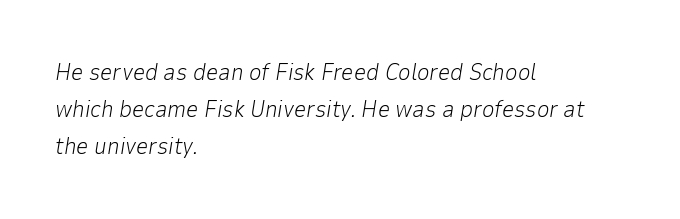
{"italic": "yes", "lean": "right", "slant_degrees": 9, "bold": "no", "underline": "no", "align": "left", "line_spacing": "normal", "line_spacing_ratio": 1.55, "letter_spacing": "normal", "letter_spacing_em": 0.0, "glyph_px": 24}
